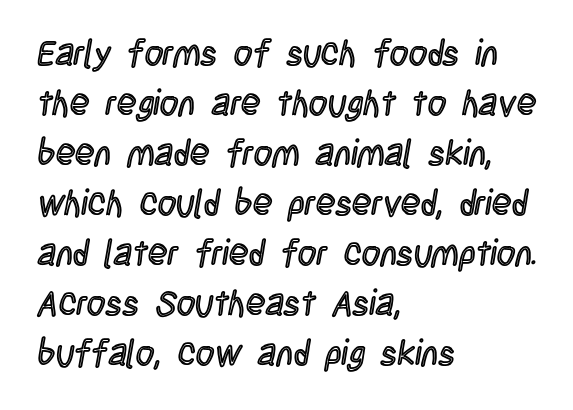
{"width": "condensed", "x_height": "large", "monospaced": "no", "underline": "no", "align": "left", "line_spacing": "normal", "line_spacing_ratio": 1.39, "letter_spacing": "normal", "letter_spacing_em": 0.0, "glyph_px": 36}
